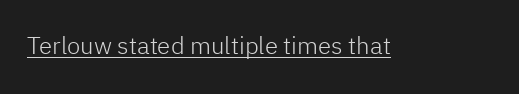
Q: Is the text bold? A: No.
Q: Is the text italic (slanted)? A: No, it is upright.
Q: Is the text underlined? A: Yes.
Q: Is the spacing between letters normal or unusually wide? A: Normal.
